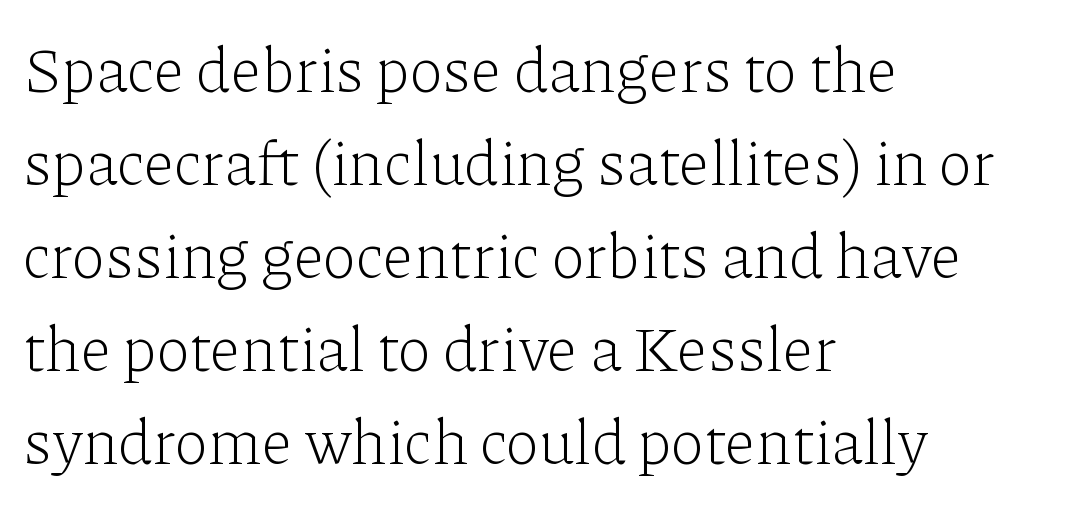
{"serif": "yes", "italic": "no", "bold": "no", "weight": "light", "width": "normal", "stroke_contrast": "low", "x_height": "medium", "monospaced": "no", "underline": "no", "align": "left", "line_spacing": "normal", "line_spacing_ratio": 1.5, "letter_spacing": "normal", "letter_spacing_em": 0.0, "glyph_px": 62}
